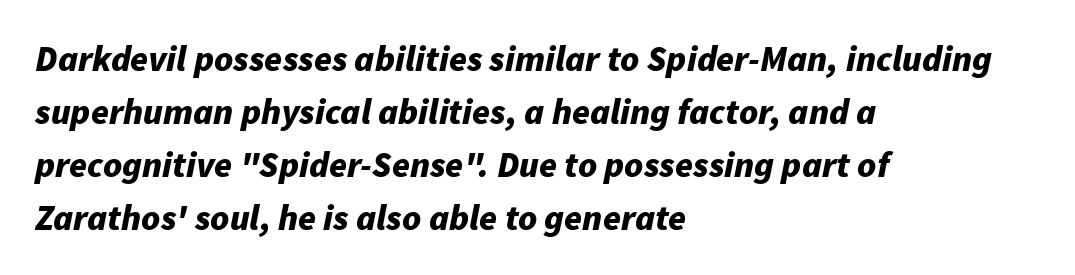
The image shows 36 px bold type, italic (leaning right); set left-aligned, normal line spacing (1.47x), normal letter spacing, not underlined; low stroke contrast and a medium x-height.
